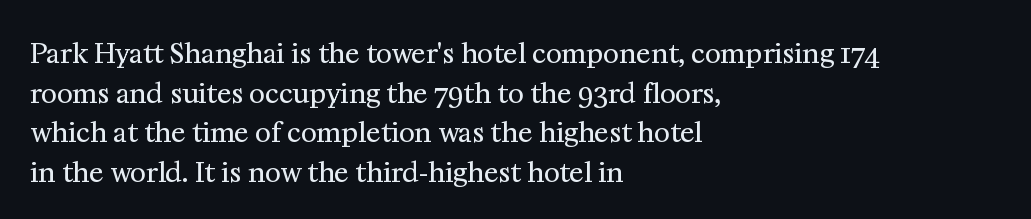
{"italic": "no", "bold": "no", "underline": "no", "align": "left", "line_spacing": "normal", "line_spacing_ratio": 1.47, "letter_spacing": "normal", "letter_spacing_em": 0.0, "glyph_px": 27}
